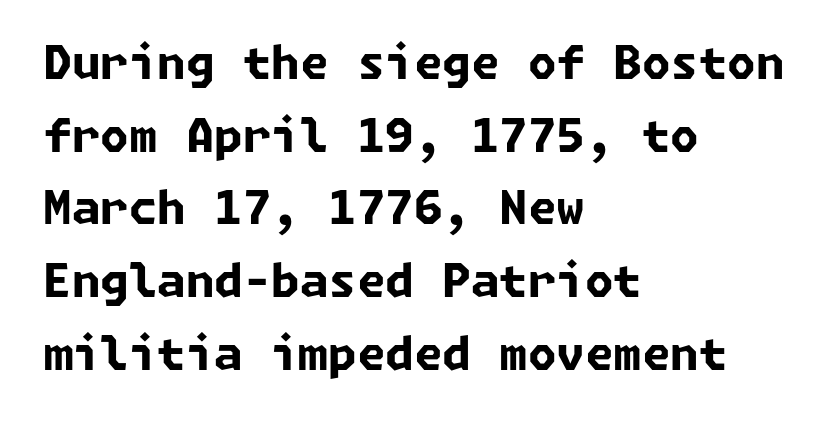
Q: Is the text bold? A: Yes.
Q: Is the typeface a serif or a sans-serif typeface? A: Sans-serif.
Q: Is the text underlined? A: No.
Q: How is the paragraph aligned? A: Left-aligned.
Q: Is the spacing between letters normal or unusually wide? A: Normal.
Q: Is the spacing between lines tight, normal or loose? A: Normal.
Q: Width (condensed, normal, or wide)? A: Normal.
Q: Stroke contrast? A: Low.
Q: x-height? A: Medium.
